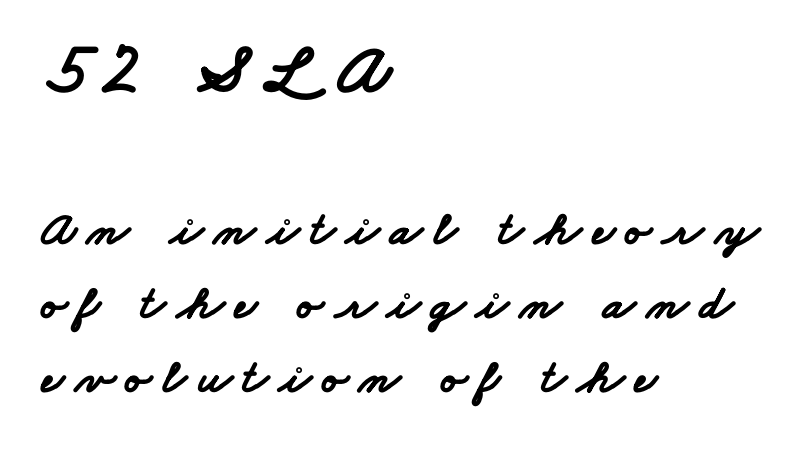
The image shows 72 px bold, wide sans-serif type; set left-aligned, normal line spacing (1.54x), unusually wide letter spacing (+0.23 em), not underlined; the first (top) block is 1.5x larger; low stroke contrast and a small x-height.
